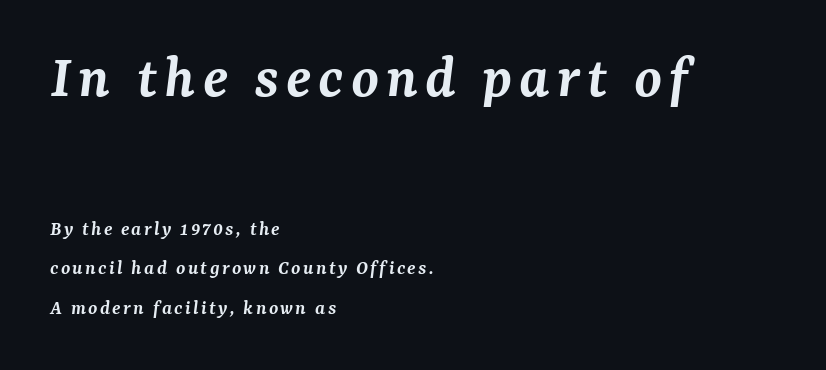
The image shows 63 px semibold serif type, italic (leaning right); set left-aligned, line spacing 1.88x, not underlined; the first (top) block is 3.0x larger; medium stroke contrast and a medium x-height.
